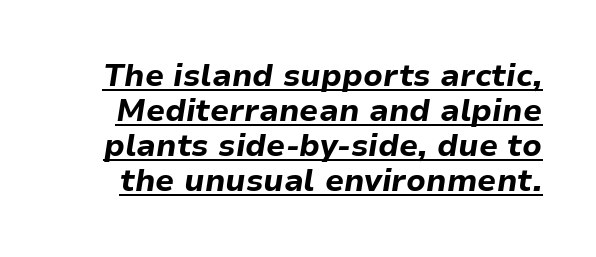
The string is rendered with underlining switched on. The rendering uses natural spacing where letterforms have individual widths. Emphasis by weight is at full strength: bold. Is the letter spacing exaggerated? No — it looks like the ordinary default. The whole block is typeset with a tilt. Leading: reduced.
